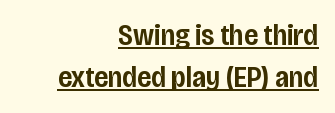
The image shows 30 px semibold, condensed sans-serif type, upright; set right-aligned, normal line spacing (1.4x), normal letter spacing, underlined; low stroke contrast and a large x-height.
